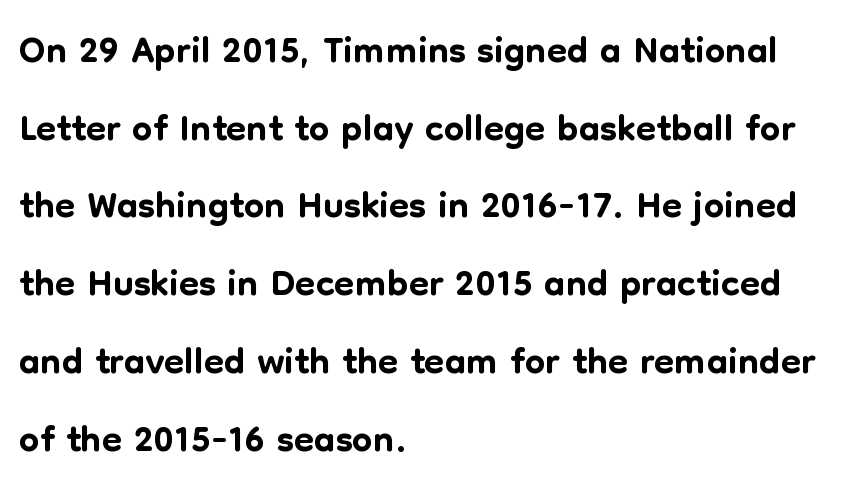
{"serif": "no", "italic": "no", "width": "normal", "stroke_contrast": "low", "x_height": "medium", "monospaced": "no", "underline": "no", "align": "left", "line_spacing": "normal", "line_spacing_ratio": 1.34, "letter_spacing": "normal", "letter_spacing_em": 0.0, "glyph_px": 58}
